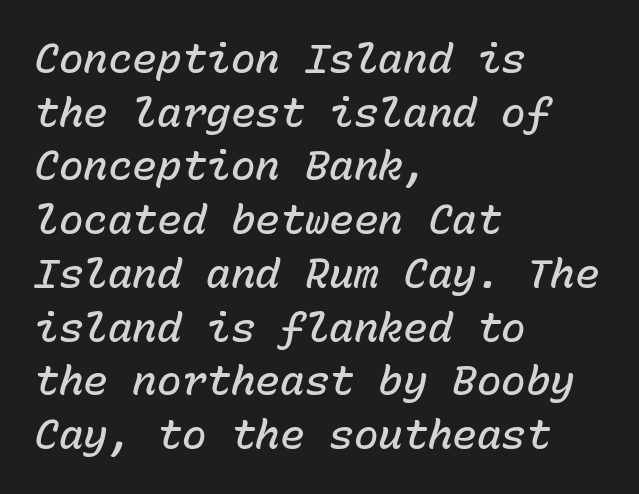
Is the type bold? Partly — it's a semibold, heavier than regular but not fully bold. Italic? Definitely — the glyphs are oblique. The compositor pushed each line to the left boundary. Descender tails drop into unmarked territory. Compared with typical body copy, the letter spacing here is the same.
